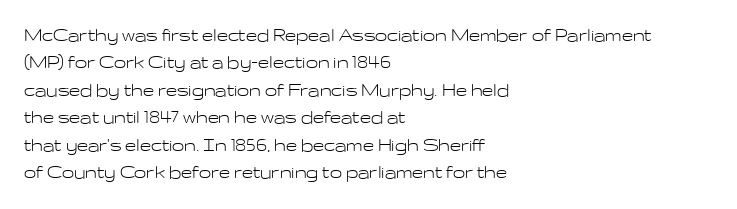
Counters stay open thanks to moderate or lighter strokes. All the whitespace from short lines collects on the right. Normally led — the rows are evenly, conventionally spaced. The glyphs are unaccompanied by any horizontal stroke below them.
